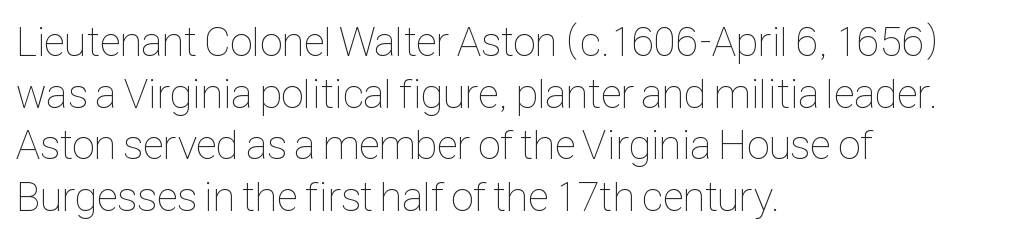
Varying glyph widths throughout — classic text-font behaviour. Posture: vertical. The passage shown is not underscored anywhere. This sample is left-justified, so line endings fall wherever the words run out.
